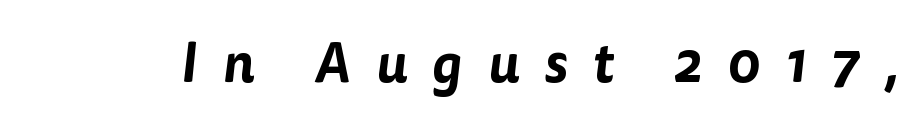
A typesetter would call this proportional, since set widths differ per character. The area under the type is left untouched. Letterform terminals end flat and unadorned throughout the passage. Look at the tracking — it's clearly loosened, letters drifting apart.
